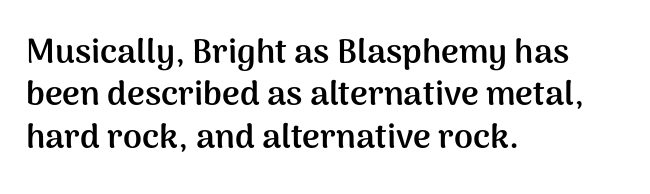
{"serif": "no", "italic": "no", "bold": "yes", "weight": "semibold", "width": "normal", "stroke_contrast": "medium", "x_height": "medium", "monospaced": "no", "underline": "no", "align": "left", "line_spacing": "normal", "line_spacing_ratio": 1.25, "letter_spacing": "normal", "letter_spacing_em": 0.0, "glyph_px": 34}
